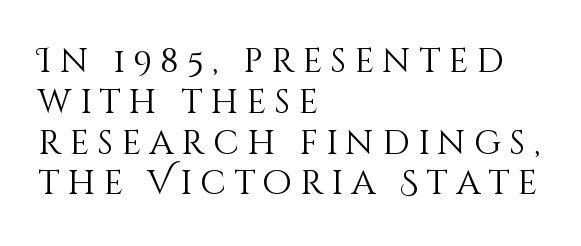
{"italic": "no", "bold": "no", "weight": "light", "width": "normal", "stroke_contrast": "medium", "x_height": "large", "monospaced": "no", "underline": "no", "align": "left", "line_spacing_ratio": 1.2, "letter_spacing": "wide", "letter_spacing_em": 0.24, "glyph_px": 34}
